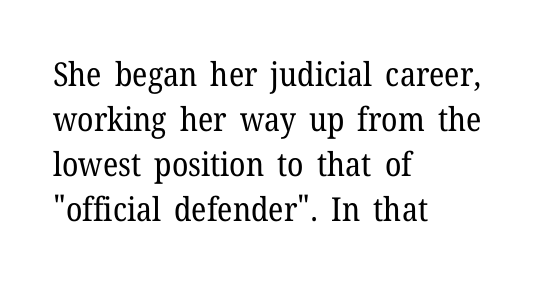
Are there feet on the stems? There are — it's a serif. The text block is weighted toward the left margin, trailing off unevenly rightward. The passage shown has conventional tracking throughout. Whoever set this chose a conventional vertical rhythm.
